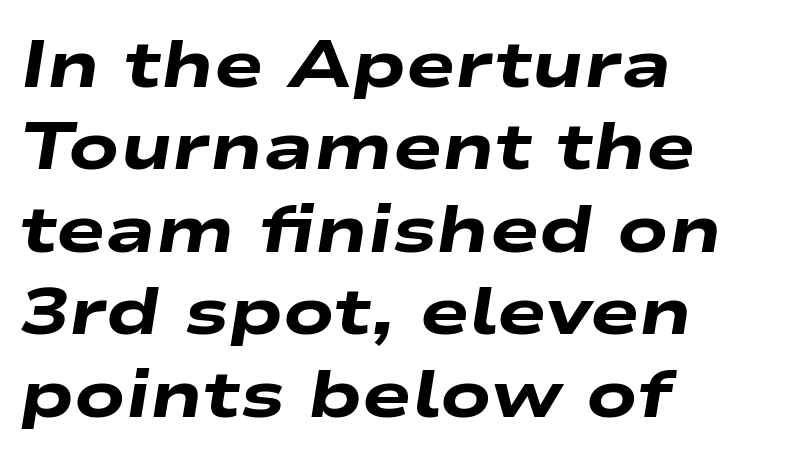
Words float on clear page, feet unadorned. The space between consecutive lines is moderate. Each glyph is drawn with heavy, bold strokes. When letters slant like this, we call the style italic. Every row of glyphs begins at an identical x-position on the left. Nobody touched the tracking dial on this one.
